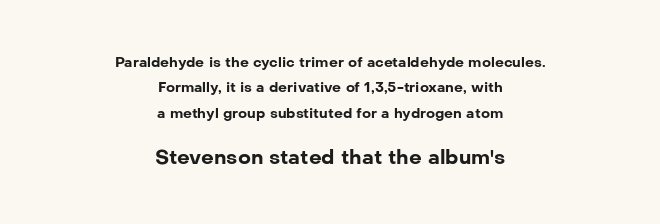
{"italic": "no", "bold": "yes", "underline": "no", "align": "center", "line_spacing_ratio": 1.82, "letter_spacing": "normal", "letter_spacing_em": 0.0, "larger_block": "second", "size_ratio": 1.43, "glyph_px": 20}
